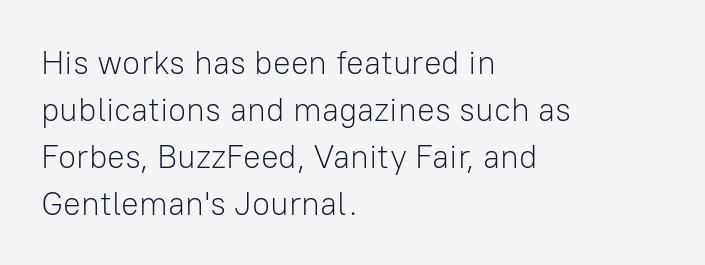
The image shows 33 px light sans-serif type, upright; set left-aligned, normal line spacing (1.42x), normal letter spacing, not underlined; low stroke contrast and a medium x-height.
